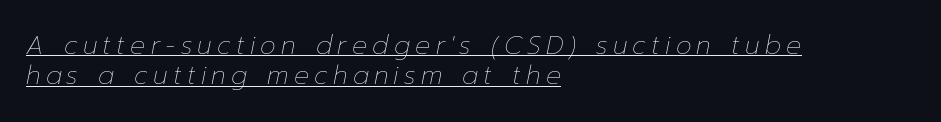
Leftover space on each line is placed entirely after the last word. The typography opts for an oblique posture over an upright one. Display-style spreading of the glyphs; the letterfit is very open. The glyphs are accompanied by a horizontal stroke just below them. The cut favours lightness, reaching ordinary text weight at its darkest.
